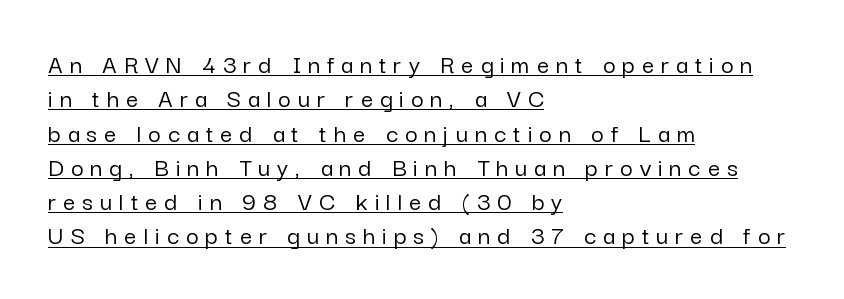
The image shows 27 px text type, upright; set left-aligned, normal line spacing (1.27x), unusually wide letter spacing (+0.26 em), underlined.
